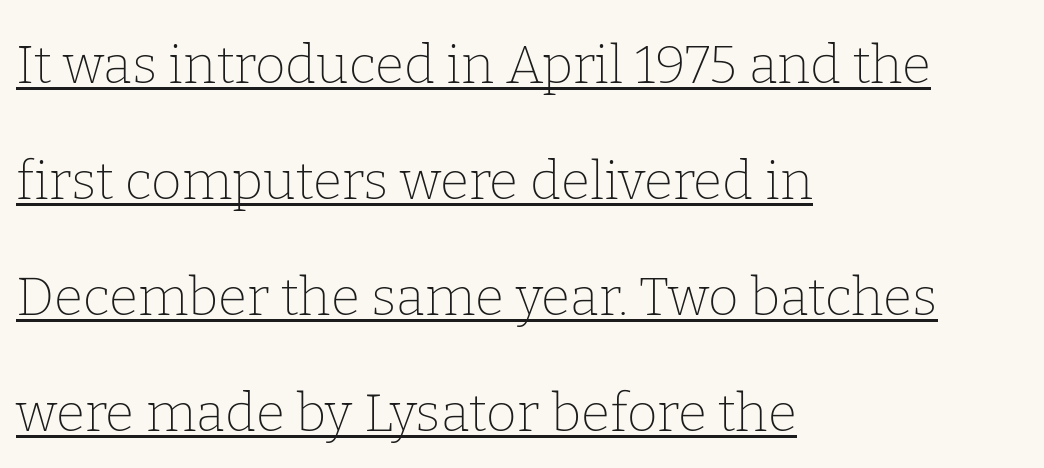
{"serif": "yes", "italic": "no", "bold": "no", "weight": "thin", "width": "normal", "stroke_contrast": "low", "x_height": "medium", "monospaced": "no", "underline": "yes", "align": "left", "line_spacing": "loose", "line_spacing_ratio": 2.19, "letter_spacing": "normal", "letter_spacing_em": 0.0, "glyph_px": 53}
